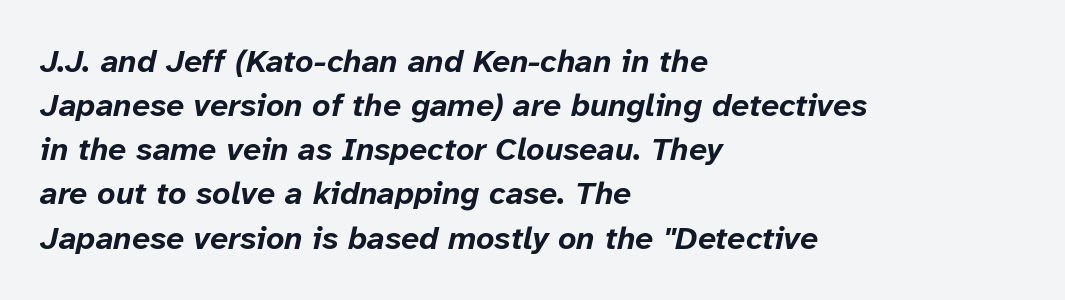
Q: Is the text bold? A: Yes.
Q: Is the text italic (slanted)? A: Yes, it leans right by about 12 degrees.
Q: Is the text underlined? A: No.
Q: How is the paragraph aligned? A: Left-aligned.
Q: Is the spacing between letters normal or unusually wide? A: Normal.
Q: Is the spacing between lines tight, normal or loose? A: Normal.
Q: Width (condensed, normal, or wide)? A: Normal.
Q: Stroke contrast? A: Low.
Q: x-height? A: Medium.
Q: Monospaced? A: No.
